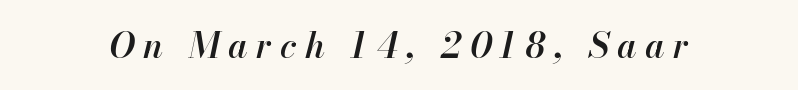
Its strokes are somewhat broadened, the hallmark of semibold type. Note the varied advance widths — an 'i' is clearly narrower than an 'm'. Tracking value appears strongly positive — letters spread wide. No word sits above an underline.
